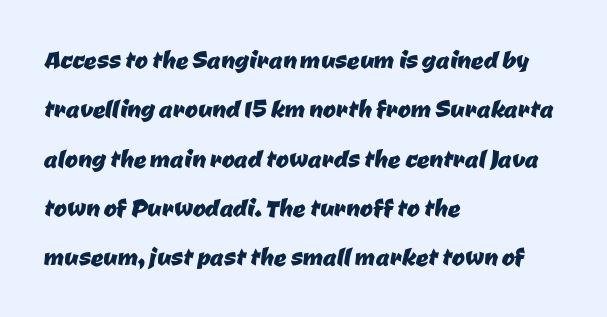
Q: Is the typeface a serif or a sans-serif typeface? A: Sans-serif.
Q: Is the text underlined? A: No.
Q: How is the paragraph aligned? A: Left-aligned.
Q: Is the spacing between letters normal or unusually wide? A: Normal.
Q: Is the spacing between lines tight, normal or loose? A: Normal.
Q: Width (condensed, normal, or wide)? A: Normal.
Q: Stroke contrast? A: Low.
Q: x-height? A: Medium.
Q: Monospaced? A: No.
